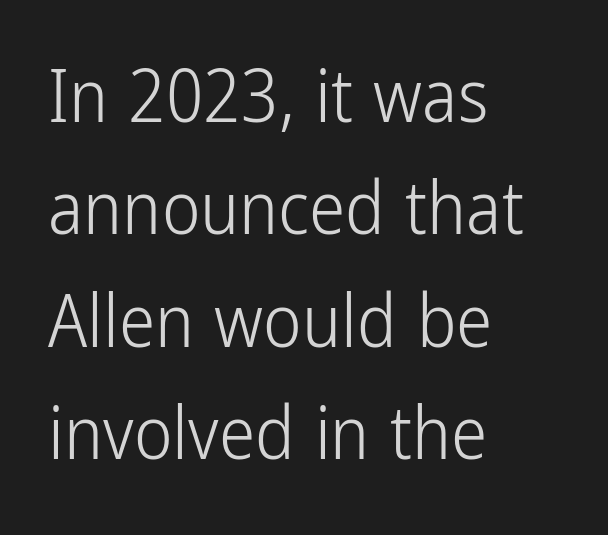
Q: Is the text bold? A: No.
Q: Is the text italic (slanted)? A: No, it is upright.
Q: Is the typeface a serif or a sans-serif typeface? A: Sans-serif.
Q: Is the text underlined? A: No.
Q: How is the paragraph aligned? A: Left-aligned.
Q: Is the spacing between letters normal or unusually wide? A: Normal.
Q: Is the spacing between lines tight, normal or loose? A: Normal.
Q: Width (condensed, normal, or wide)? A: Condensed.
Q: Stroke contrast? A: Low.
Q: x-height? A: Medium.
Q: Monospaced? A: No.
